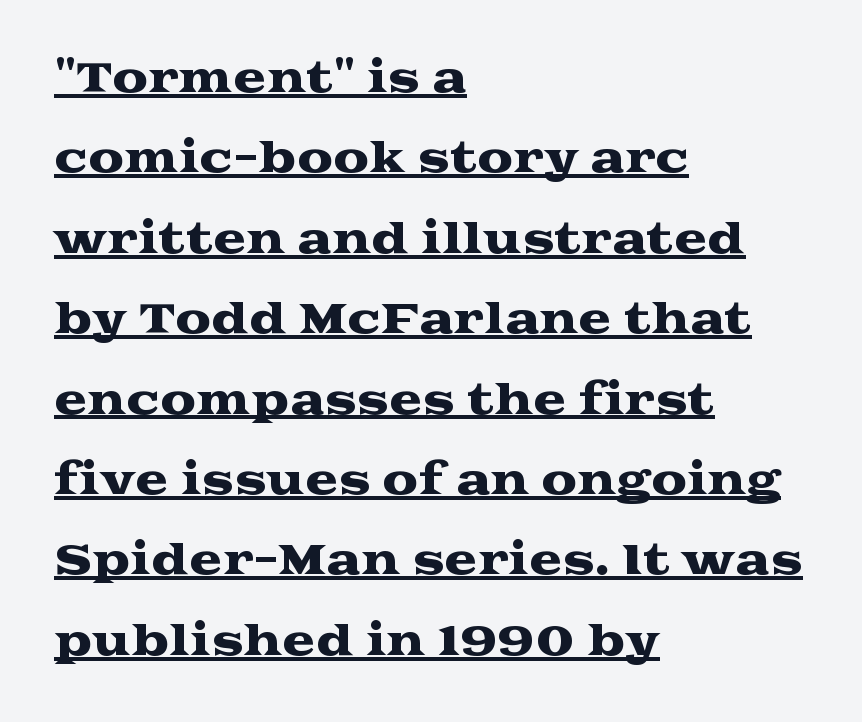
This sample is left-justified, so line endings fall wherever the words run out. Notice how the stems are strictly vertical — no italics here. Is there much room between lines? Yes — plenty of vertical air separates them. Words appear dense and cohesive because spacing is normal. Stroke terminals: seriffed.
